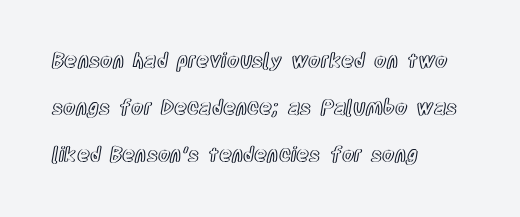
The image shows 20 px text type; set left-aligned, loose line spacing (2.36x), normal letter spacing, not underlined.
